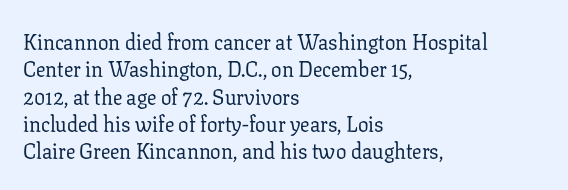
{"italic": "no", "bold": "no", "underline": "no", "align": "left", "line_spacing": "normal", "line_spacing_ratio": 1.3, "letter_spacing": "normal", "letter_spacing_em": 0.0, "glyph_px": 21}
